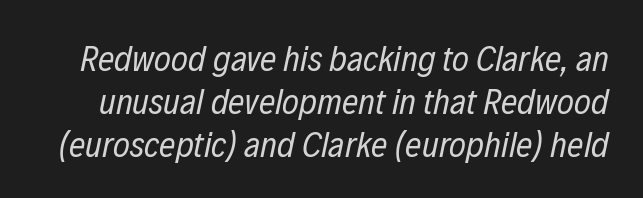
The image shows 36 px regular-weight, condensed type, italic (leaning right); set line spacing 1.19x, normal letter spacing, not underlined; low stroke contrast and a medium x-height.
